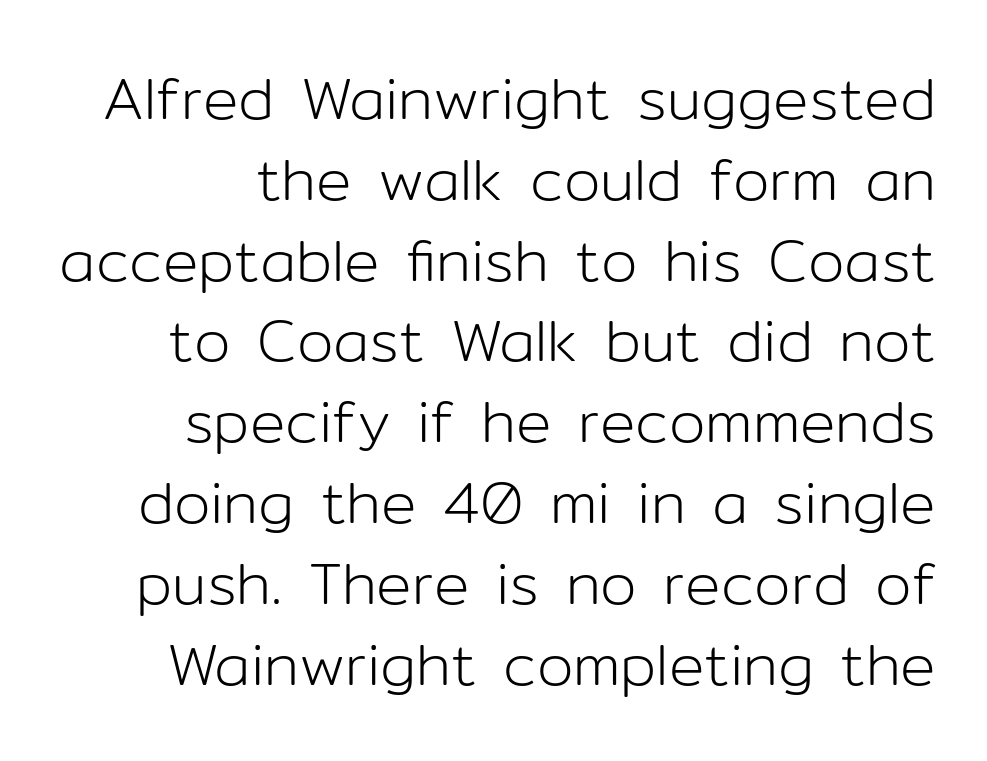
The image shows 59 px light sans-serif type, upright; set normal line spacing (1.37x), normal letter spacing, not underlined; low stroke contrast and a medium x-height.
